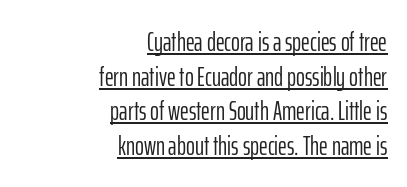
Q: Is the text bold? A: No.
Q: Is the text italic (slanted)? A: No, it is upright.
Q: Is the text underlined? A: Yes.
Q: How is the paragraph aligned? A: Right-aligned.
Q: Is the spacing between letters normal or unusually wide? A: Normal.
Q: Is the spacing between lines tight, normal or loose? A: Normal.
